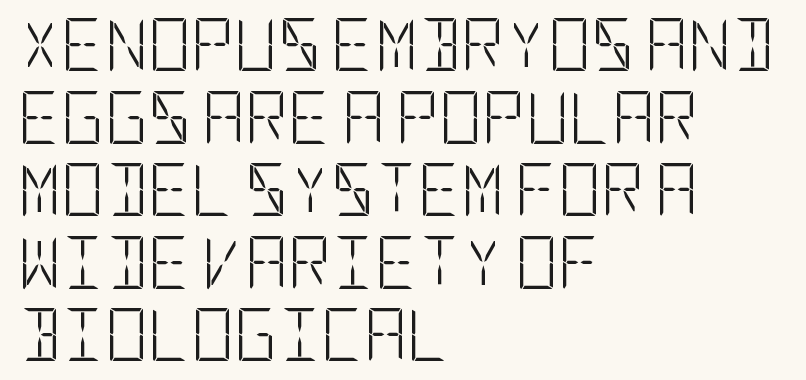
The image shows 53 px light, condensed sans-serif type, upright; set left-aligned, normal line spacing (1.37x), normal letter spacing, not underlined; low stroke contrast and a large x-height.
